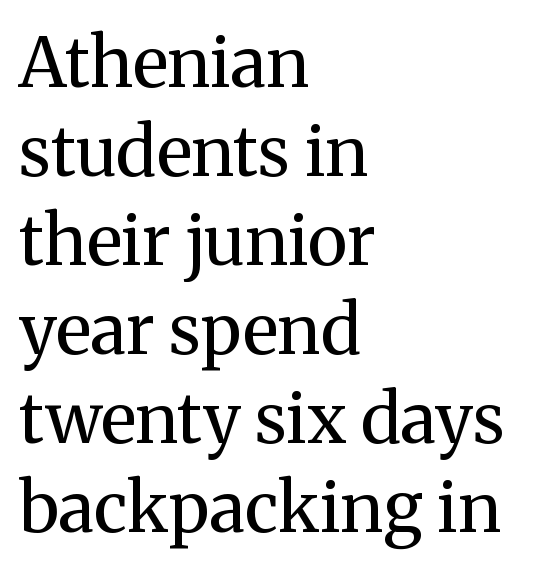
Does extra space separate the letters? No, they use regular spacing. Lines of text with bare space underneath. Each new line begins a customary step beneath the previous one. These lines are set flush left with a ragged right edge. Letterform terminals end in serifs throughout the passage. The strokes are not fattened; the text isn't bold.
